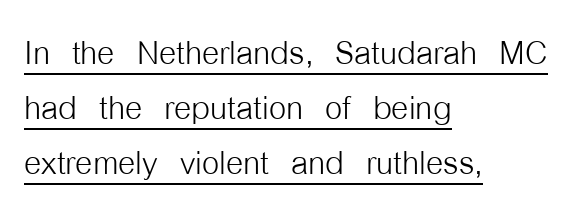
Q: Is the text bold? A: No.
Q: Is the text italic (slanted)? A: No, it is upright.
Q: Is the typeface a serif or a sans-serif typeface? A: Sans-serif.
Q: Is the text underlined? A: Yes.
Q: How is the paragraph aligned? A: Left-aligned.
Q: Is the spacing between letters normal or unusually wide? A: Normal.
Q: Is the spacing between lines tight, normal or loose? A: Normal.
Q: Width (condensed, normal, or wide)? A: Condensed.
Q: Stroke contrast? A: Low.
Q: x-height? A: Medium.
Q: Monospaced? A: No.
